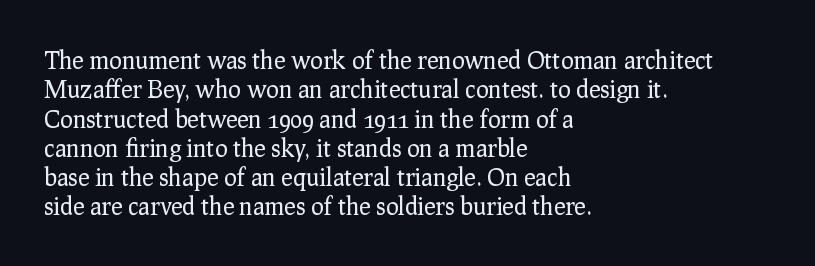
{"italic": "no", "bold": "no", "underline": "no", "align": "left", "line_spacing_ratio": 1.22, "letter_spacing": "normal", "letter_spacing_em": 0.0, "glyph_px": 24}
